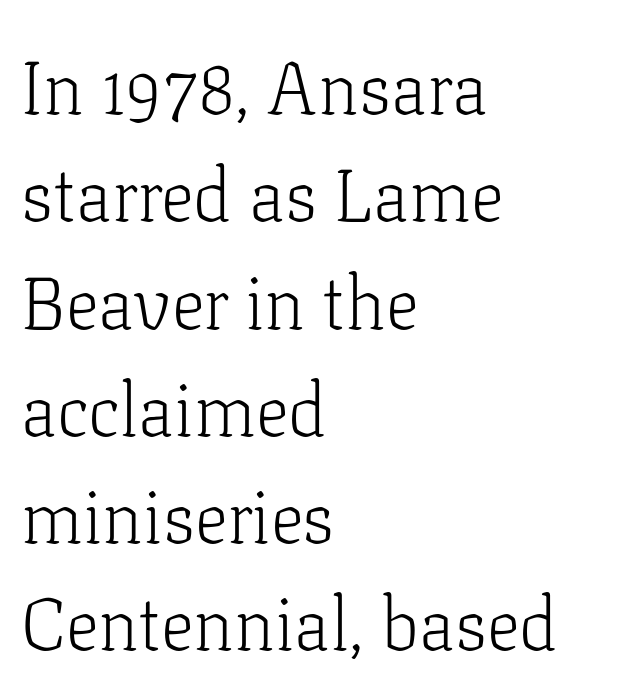
The image shows 74 px light serif type, upright; set left-aligned, normal line spacing (1.45x), normal letter spacing, not underlined; low stroke contrast and a medium x-height.
